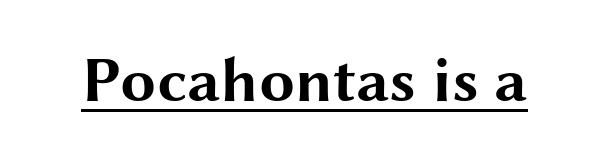
{"serif": "no", "italic": "no", "bold": "yes", "weight": "bold", "width": "wide", "stroke_contrast": "medium", "x_height": "medium", "monospaced": "no", "underline": "yes", "letter_spacing": "normal", "letter_spacing_em": 0.0, "glyph_px": 64}
